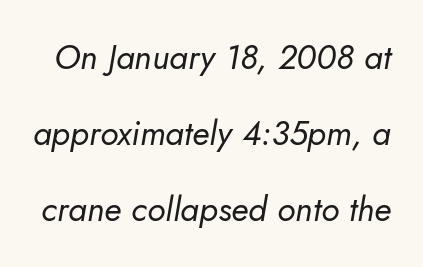
The string is rendered with underlining switched off. Heaviness? Minimal to ordinary, like unemphasized prose. This sample has the flowing, uneven cadence of proportional lettering. Compared with ordinary roman type, these characters are visibly tilted. The line-height multiplier appears high, well above default. Tracking value appears to be zero — textbook default spacing.
